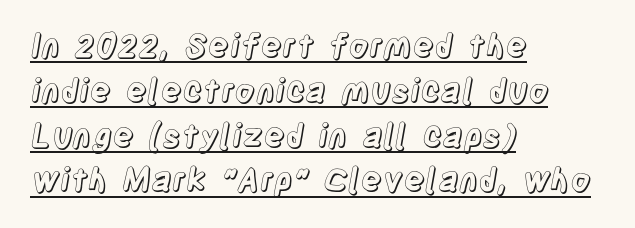
{"width": "condensed", "x_height": "large", "monospaced": "no", "underline": "yes", "align": "left", "line_spacing": "normal", "line_spacing_ratio": 1.4, "letter_spacing": "normal", "letter_spacing_em": 0.0, "glyph_px": 32}
